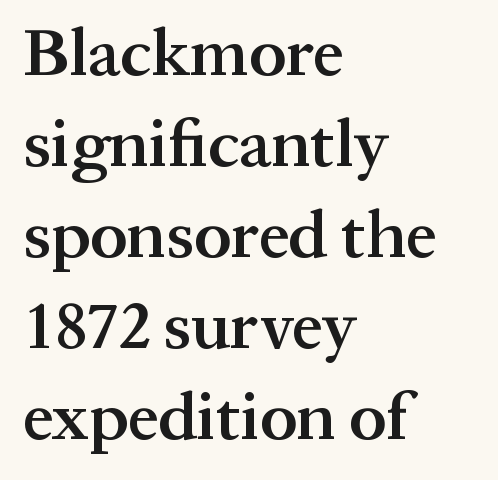
Q: Is the text bold? A: Semi-bold.
Q: Is the text italic (slanted)? A: No, it is upright.
Q: Is the typeface a serif or a sans-serif typeface? A: Serif.
Q: Is the text underlined? A: No.
Q: How is the paragraph aligned? A: Left-aligned.
Q: Is the spacing between letters normal or unusually wide? A: Normal.
Q: Is the spacing between lines tight, normal or loose? A: Normal.
Q: Width (condensed, normal, or wide)? A: Normal.
Q: Stroke contrast? A: Medium.
Q: x-height? A: Medium.
Q: Monospaced? A: No.
